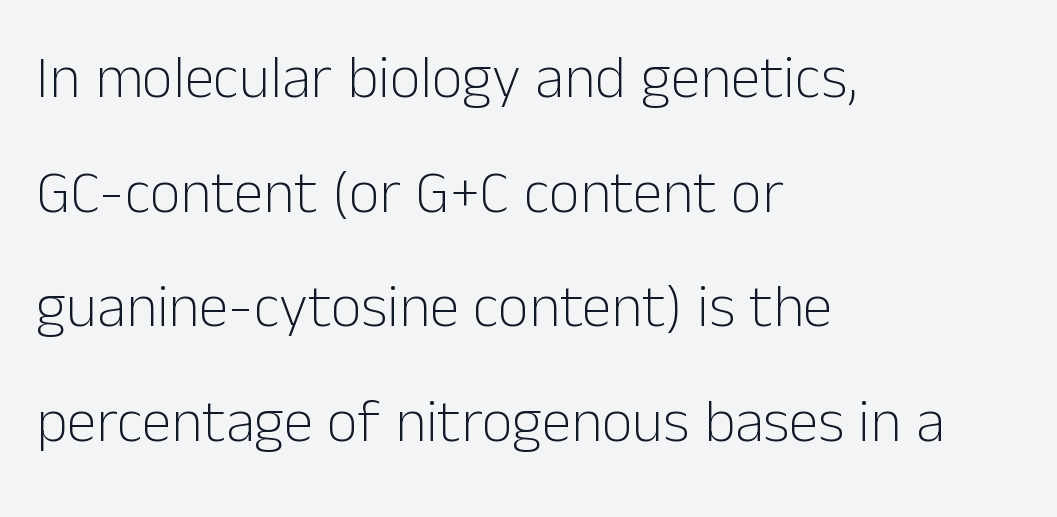
{"serif": "no", "italic": "no", "bold": "no", "weight": "light", "width": "normal", "stroke_contrast": "low", "x_height": "medium", "monospaced": "no", "underline": "no", "align": "left", "line_spacing": "loose", "line_spacing_ratio": 1.91, "letter_spacing": "normal", "letter_spacing_em": 0.0, "glyph_px": 60}
